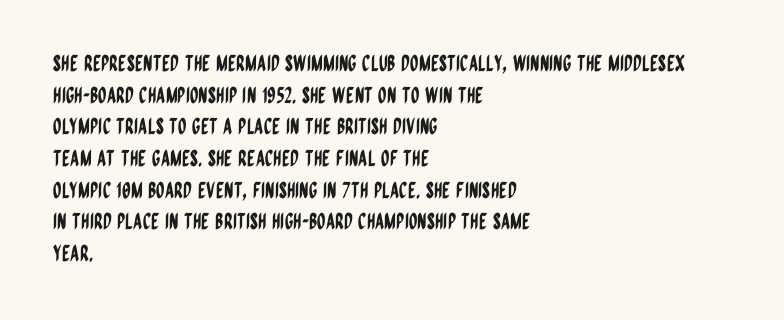
The image shows 22 px text type, upright; set left-aligned, normal line spacing (1.44x), normal letter spacing, not underlined.
